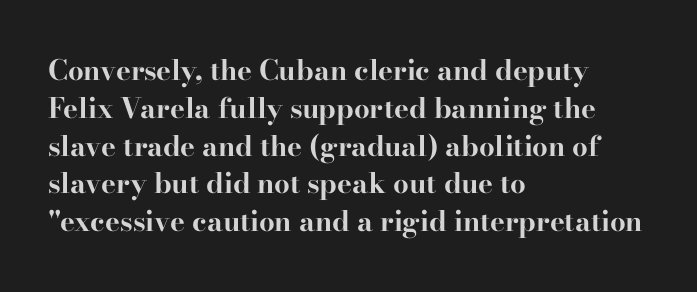
{"serif": "yes", "italic": "no", "bold": "yes", "weight": "bold", "width": "wide", "stroke_contrast": "high", "x_height": "small", "monospaced": "no", "underline": "no", "align": "left", "line_spacing": "normal", "line_spacing_ratio": 1.35, "letter_spacing": "normal", "letter_spacing_em": 0.0, "glyph_px": 28}
